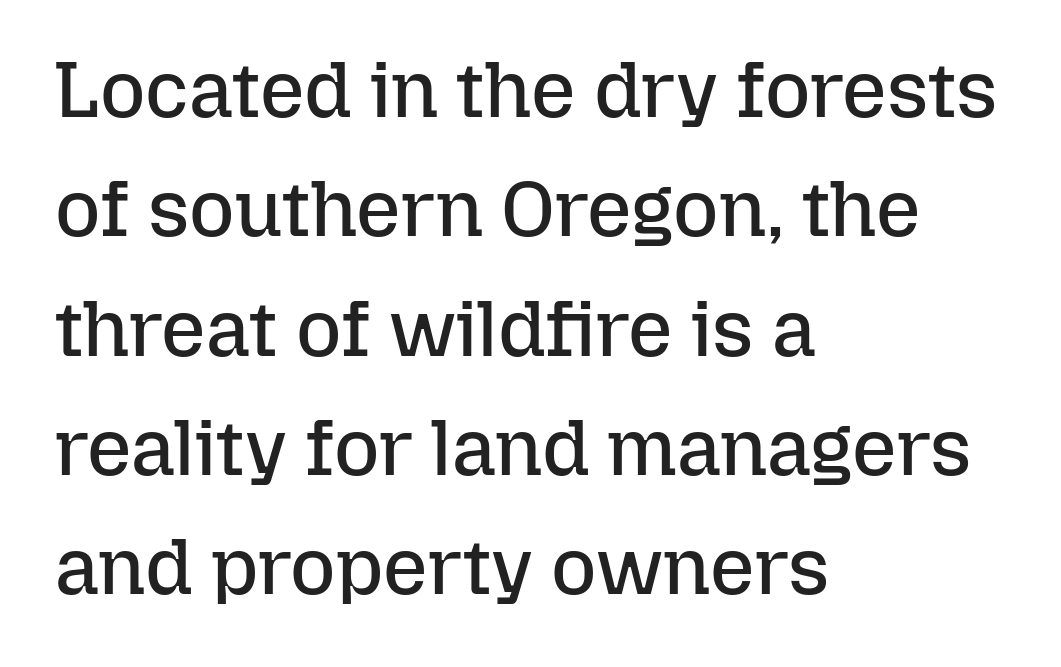
Words appear dense and cohesive because spacing is normal. The paragraph has a hard left edge and a soft right edge. Ink coverage per letter is moderate at most. Letters rest on an invisible, unmarked baseline. Does the leading feel generous? No, just average. Character widths vary here, with narrow letters taking less room than wide ones.
